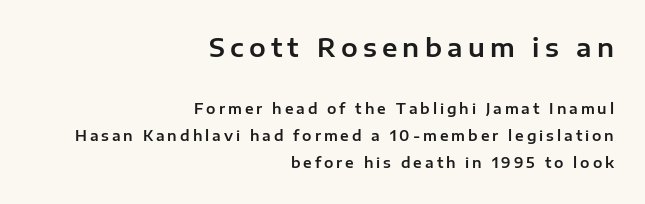
Does the lettering tilt? It doesn't — this is upright. Larger block? The one above; the one below is distinctly smaller. Line ends are locked; line starts wander. Each word looks stretched out because of the extra space between its letters.
